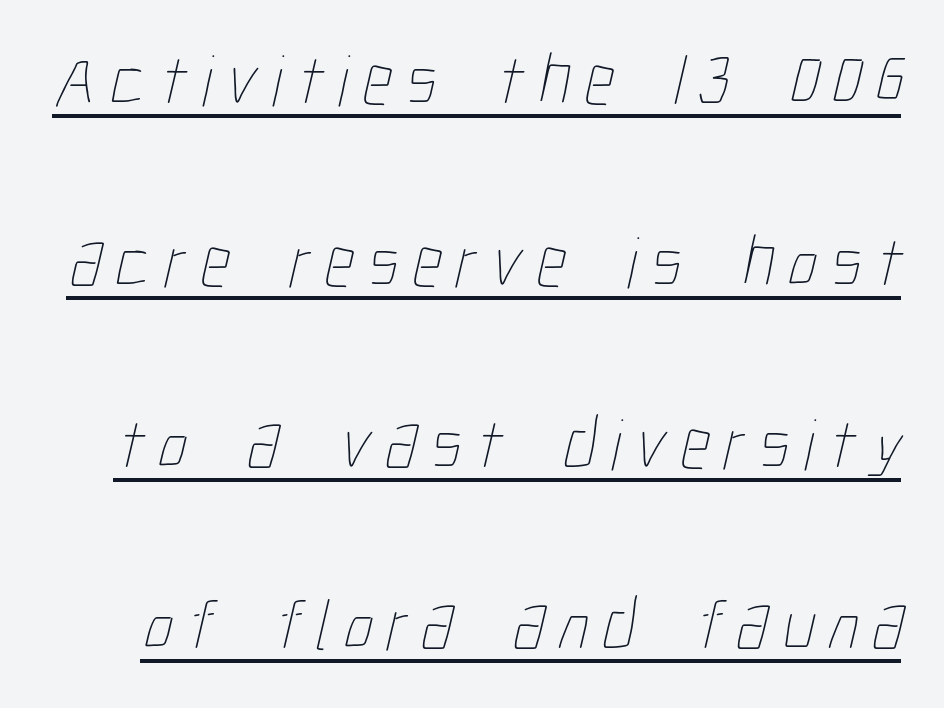
Varying glyph widths throughout — classic text-font behaviour. A rule runs beneath these lines of type. Stems and bowls with no extra thickness — not bold. Leading is clearly above the norm, producing a sparse column.
